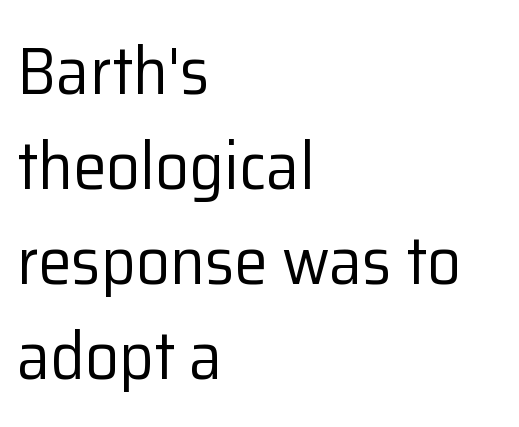
{"serif": "no", "italic": "no", "bold": "no", "weight": "regular", "width": "normal", "stroke_contrast": "low", "x_height": "medium", "monospaced": "no", "underline": "no", "align": "left", "line_spacing": "normal", "line_spacing_ratio": 1.42, "letter_spacing": "normal", "letter_spacing_em": 0.0, "glyph_px": 67}
